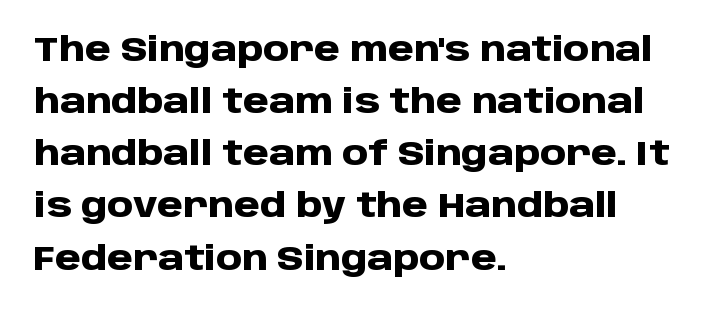
{"serif": "no", "italic": "no", "bold": "yes", "weight": "heavy", "width": "normal", "stroke_contrast": "low", "x_height": "large", "monospaced": "no", "underline": "no", "align": "left", "line_spacing": "normal", "line_spacing_ratio": 1.58, "letter_spacing": "normal", "letter_spacing_em": 0.0, "glyph_px": 33}
